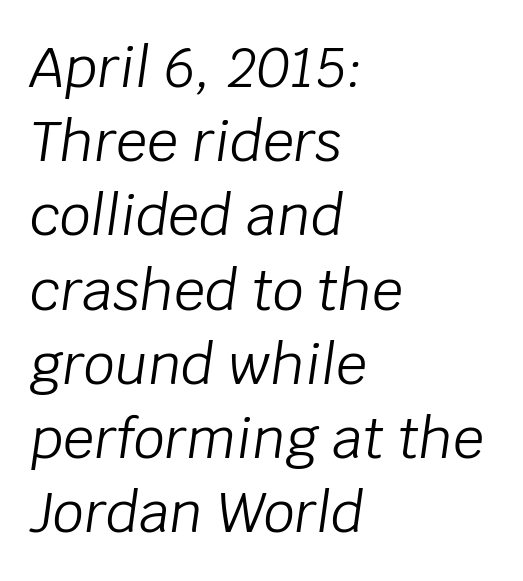
Q: Is the text bold? A: No.
Q: Is the text italic (slanted)? A: Yes, it leans right by about 8 degrees.
Q: Is the text underlined? A: No.
Q: How is the paragraph aligned? A: Left-aligned.
Q: Is the spacing between letters normal or unusually wide? A: Normal.
Q: Is the spacing between lines tight, normal or loose? A: Normal.
Q: Width (condensed, normal, or wide)? A: Normal.
Q: Stroke contrast? A: Low.
Q: x-height? A: Large.
Q: Monospaced? A: No.
